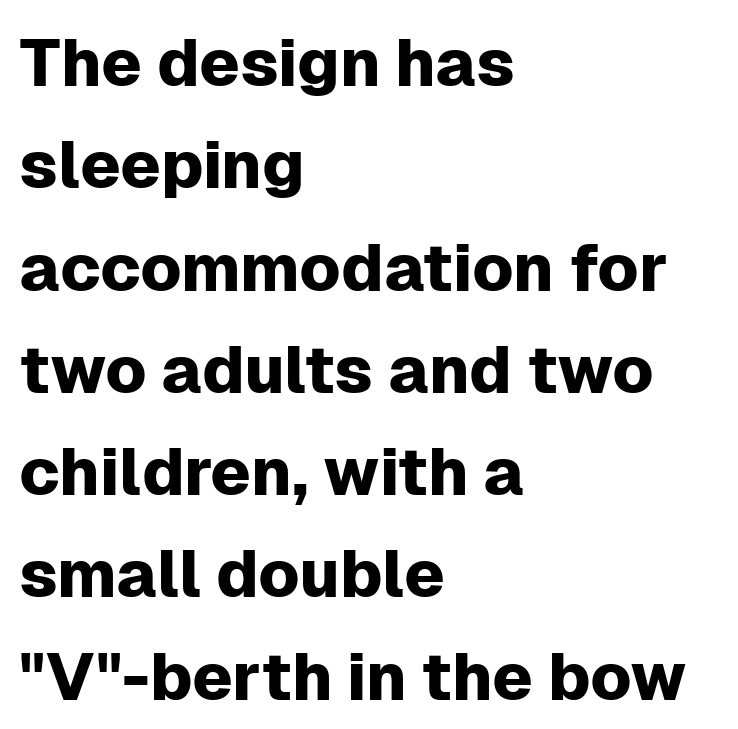
{"serif": "no", "italic": "no", "width": "normal", "stroke_contrast": "low", "x_height": "medium", "monospaced": "no", "underline": "no", "align": "left", "line_spacing": "normal", "line_spacing_ratio": 1.55, "letter_spacing": "normal", "letter_spacing_em": 0.0, "glyph_px": 66}
